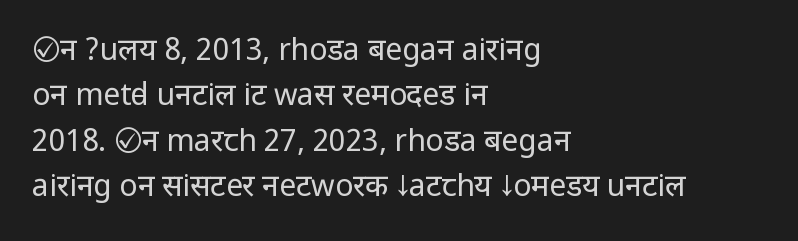
Q: Is the text bold? A: No.
Q: Is the text italic (slanted)? A: No, it is upright.
Q: Is the typeface a serif or a sans-serif typeface? A: Sans-serif.
Q: Is the text underlined? A: No.
Q: How is the paragraph aligned? A: Left-aligned.
Q: Is the spacing between letters normal or unusually wide? A: Normal.
Q: Is the spacing between lines tight, normal or loose? A: Normal.
Q: Width (condensed, normal, or wide)? A: Condensed.
Q: Stroke contrast? A: Low.
